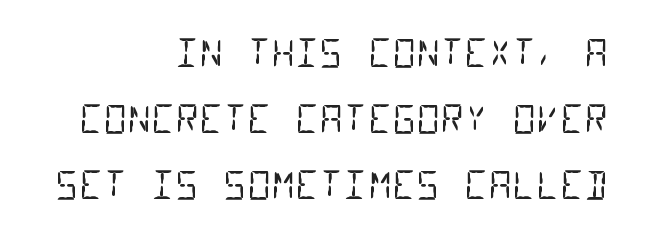
{"serif": "no", "bold": "no", "weight": "regular", "width": "condensed", "stroke_contrast": "low", "x_height": "large", "monospaced": "yes", "underline": "no", "align": "right", "line_spacing_ratio": 1.79, "letter_spacing": "normal", "letter_spacing_em": 0.0, "glyph_px": 37}
